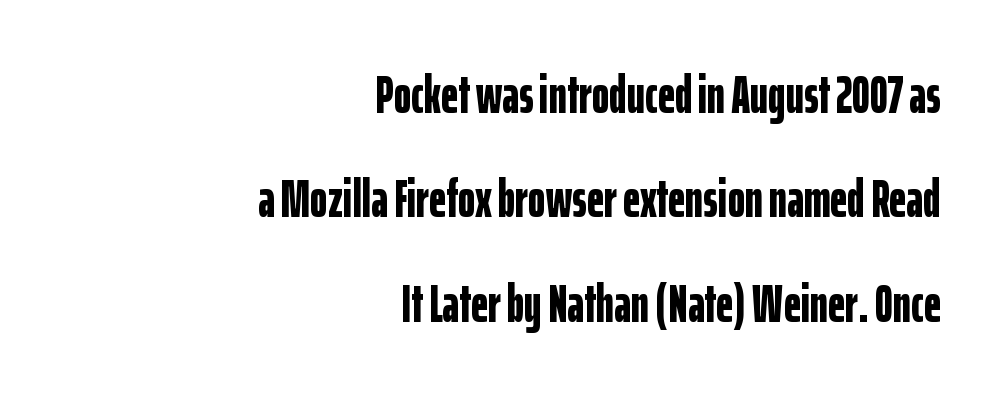
Does the type have serifs? No, each stem ends abruptly. This sample has the flowing, uneven cadence of proportional lettering. Tracking value appears to be zero — textbook default spacing. Right-aligned paragraph, ragged on the left.
